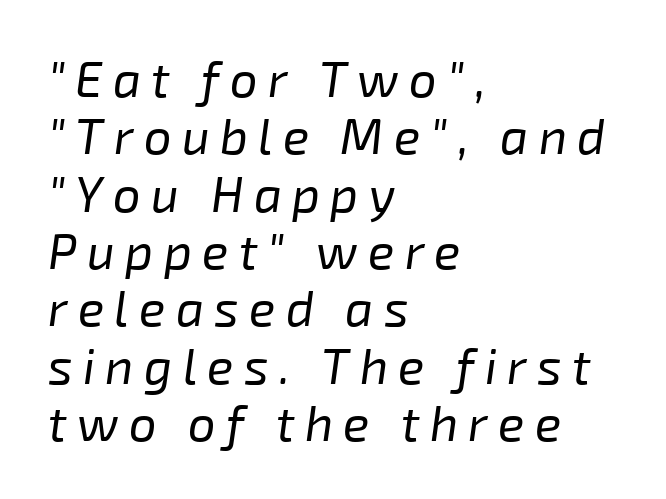
{"italic": "yes", "lean": "right", "slant_degrees": 8, "bold": "no", "weight": "regular", "width": "normal", "stroke_contrast": "low", "x_height": "medium", "monospaced": "no", "underline": "no", "align": "left", "line_spacing_ratio": 1.17, "letter_spacing": "wide", "letter_spacing_em": 0.21, "glyph_px": 49}
